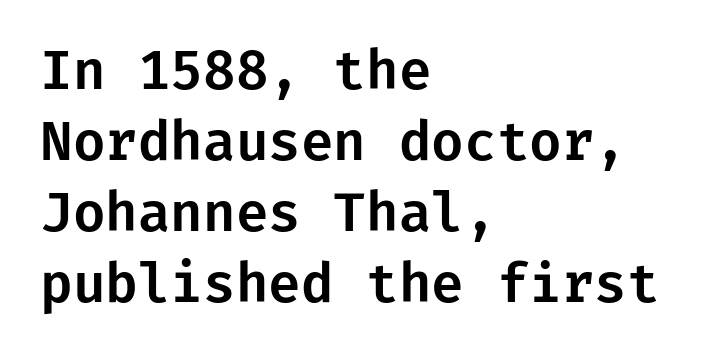
The designer went with a sans here, leaving each stem footless. The words here are not underlined. The block of text has a typical density, with ordinary space between rows. The rendering anchors every line to the left-hand side. Vertical strokes here are truly vertical. No extra tracking has been applied to these lines.
